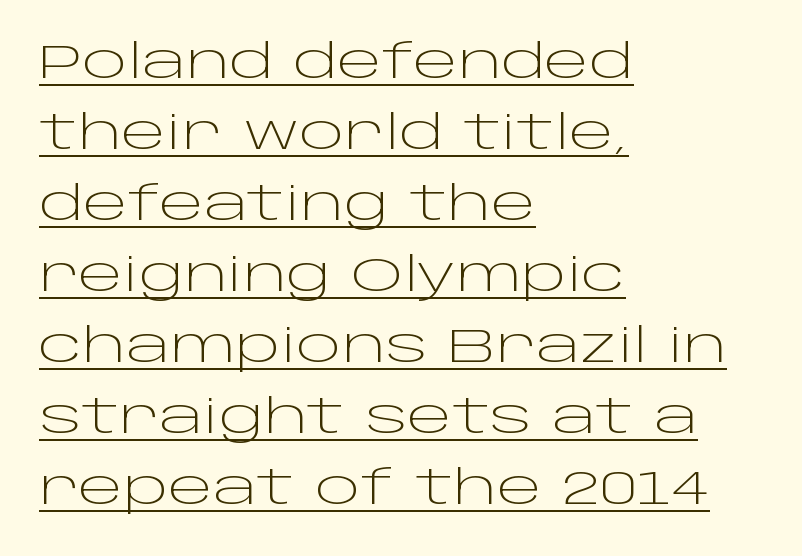
{"serif": "no", "italic": "no", "bold": "no", "weight": "light", "width": "wide", "stroke_contrast": "low", "x_height": "large", "monospaced": "no", "underline": "yes", "align": "left", "line_spacing": "normal", "line_spacing_ratio": 1.48, "letter_spacing": "normal", "letter_spacing_em": 0.0, "glyph_px": 48}
